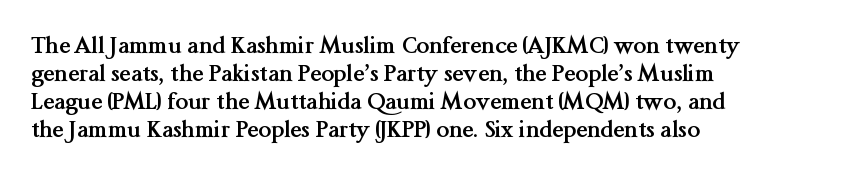
{"italic": "no", "bold": "yes", "underline": "no", "align": "left", "line_spacing_ratio": 1.22, "letter_spacing": "normal", "letter_spacing_em": 0.0, "glyph_px": 23}
